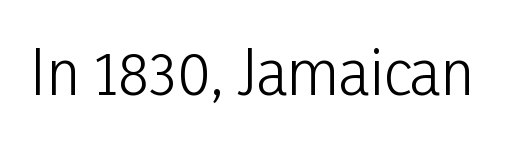
Q: Is the text bold? A: No.
Q: Is the text italic (slanted)? A: No, it is upright.
Q: Is the typeface a serif or a sans-serif typeface? A: Sans-serif.
Q: Is the text underlined? A: No.
Q: Is the spacing between letters normal or unusually wide? A: Normal.
Q: Width (condensed, normal, or wide)? A: Condensed.
Q: Stroke contrast? A: Low.
Q: x-height? A: Medium.
Q: Monospaced? A: No.
